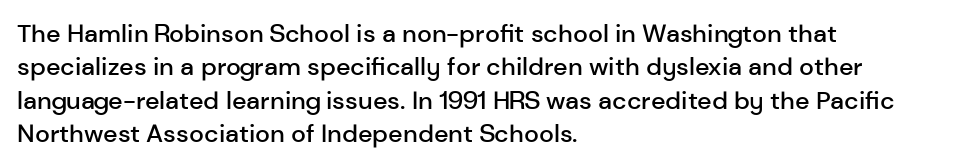
The glyphs have the mass of a demibold cut, below bold. The line-height multiplier appears to be the usual default. Any mark beneath the type? The region is blank. Layout note: lines flush left. Quick note: not italic, upright. The type is set solid horizontally, with unmodified tracking.
